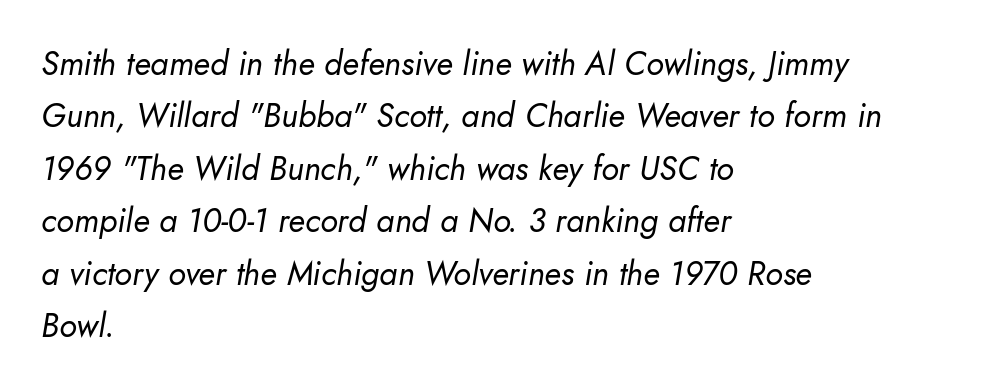
{"italic": "yes", "lean": "right", "slant_degrees": 10, "bold": "no", "weight": "regular", "width": "normal", "stroke_contrast": "low", "x_height": "small", "monospaced": "no", "underline": "no", "align": "left", "line_spacing": "normal", "line_spacing_ratio": 1.59, "letter_spacing": "normal", "letter_spacing_em": 0.0, "glyph_px": 33}
